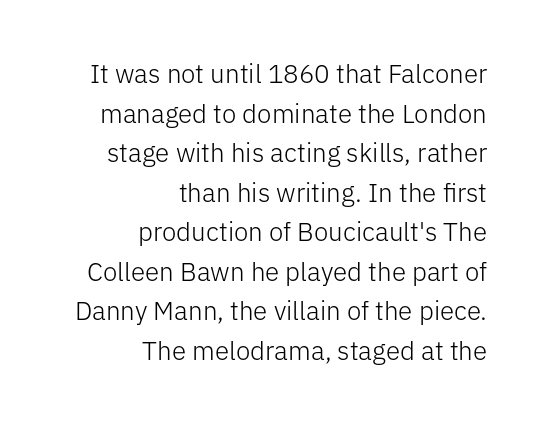
Compared with a typical body face, this is equally light or lighter still. A student would call this right alignment; a typographer would say flush right, rag left. Quick note: underline off. How would I describe the line gaps? Plain and ordinary.
